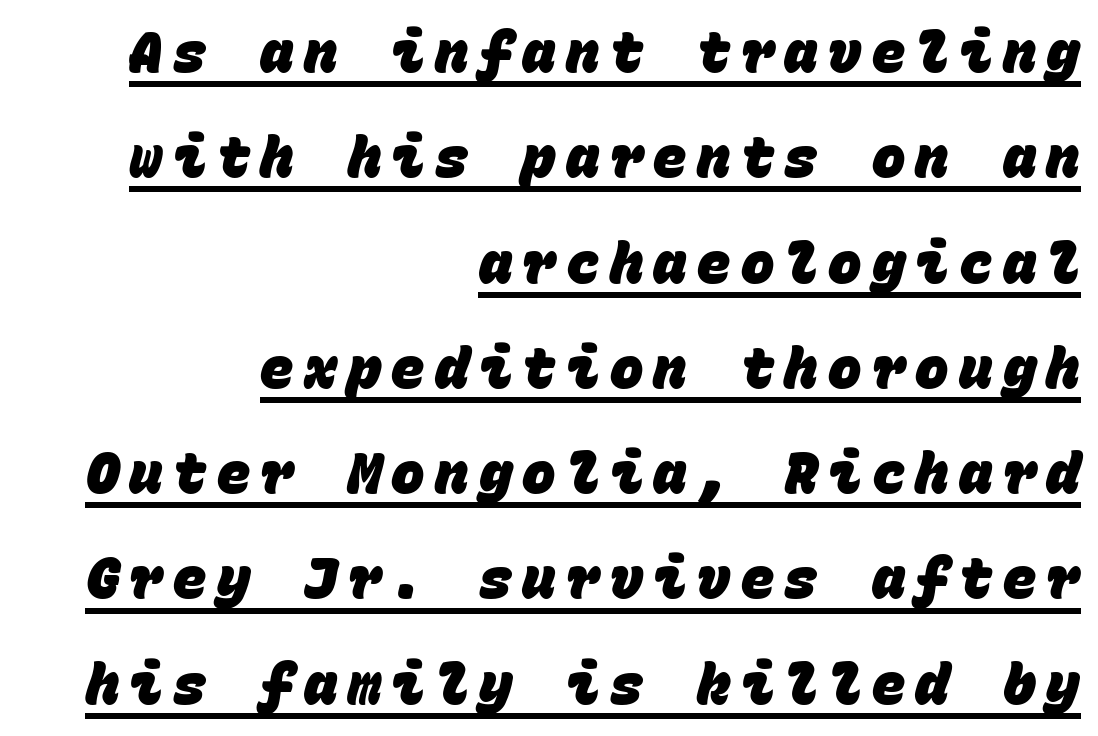
{"serif": "no", "bold": "yes", "weight": "heavy", "width": "normal", "stroke_contrast": "low", "x_height": "large", "monospaced": "yes", "underline": "yes", "align": "right", "line_spacing_ratio": 1.88, "glyph_px": 56}
